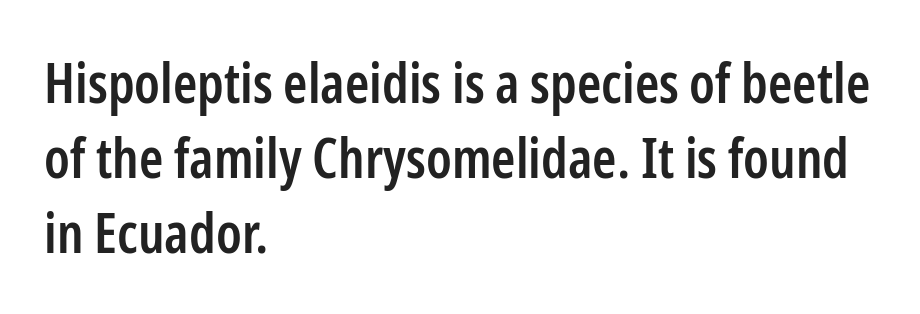
Q: Is the text bold? A: Semi-bold.
Q: Is the text italic (slanted)? A: No, it is upright.
Q: Is the typeface a serif or a sans-serif typeface? A: Sans-serif.
Q: Is the text underlined? A: No.
Q: How is the paragraph aligned? A: Left-aligned.
Q: Is the spacing between letters normal or unusually wide? A: Normal.
Q: Is the spacing between lines tight, normal or loose? A: Normal.
Q: Width (condensed, normal, or wide)? A: Condensed.
Q: Stroke contrast? A: Low.
Q: x-height? A: Medium.
Q: Monospaced? A: No.
